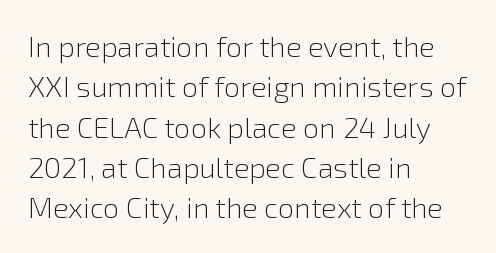
The font is comparable to plain body text, perhaps lighter. Tracking here is standard; glyphs follow each other at the usual distance. Nobody drew a line under any word here. Does the lettering tilt? It doesn't — this is upright. Notice how descenders clear the ascenders below comfortably — that's standard leading. Note the varied advance widths — an 'i' is clearly narrower than an 'm'.
